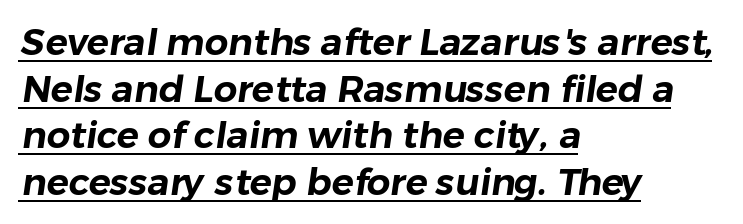
The image shows 37 px sans-serif type; set left-aligned, normal line spacing (1.26x), normal letter spacing, underlined; low stroke contrast and a medium x-height.
